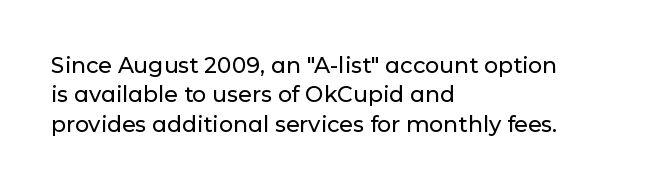
{"italic": "no", "underline": "no", "align": "left", "line_spacing": "normal", "line_spacing_ratio": 1.34, "letter_spacing": "normal", "letter_spacing_em": 0.0, "glyph_px": 22}
